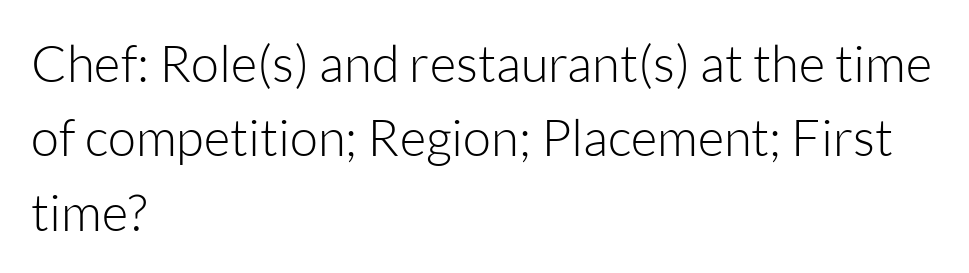
The rendering keeps characters at their native spacing. Vertically, the passage feels balanced, rows spaced as you'd expect. Observe the absence of serifs on each vertical stroke in this sample. Honestly, there is no underline to notice here at all. The setting favours the left margin, as ordinary paragraphs usually do. This is not heavy type; no bold has been used.
